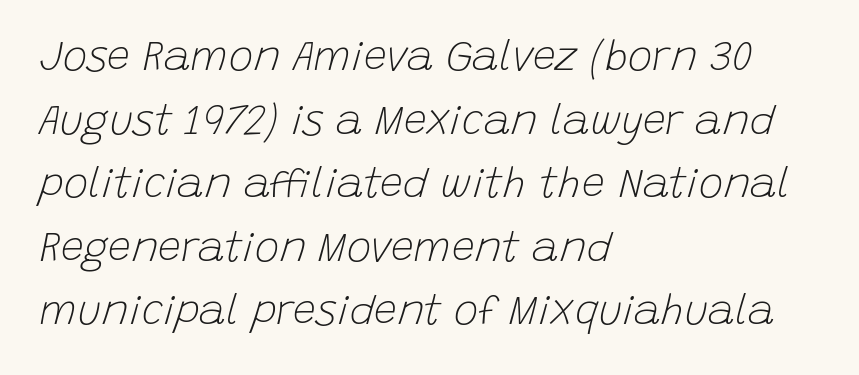
Q: Is the text bold? A: No.
Q: Is the text italic (slanted)? A: Yes, it leans right by about 15 degrees.
Q: Is the text underlined? A: No.
Q: How is the paragraph aligned? A: Left-aligned.
Q: Is the spacing between letters normal or unusually wide? A: Normal.
Q: Is the spacing between lines tight, normal or loose? A: Normal.
Q: Width (condensed, normal, or wide)? A: Normal.
Q: Stroke contrast? A: Low.
Q: x-height? A: Large.
Q: Monospaced? A: No.
